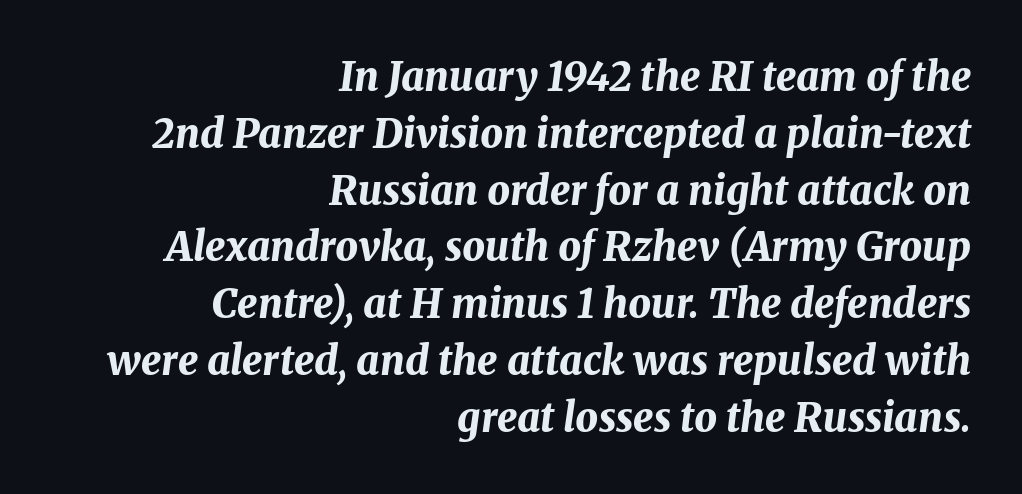
Q: Is the text bold? A: Yes.
Q: Is the text italic (slanted)? A: Yes, it leans right by about 8 degrees.
Q: Is the text underlined? A: No.
Q: How is the paragraph aligned? A: Right-aligned.
Q: Is the spacing between letters normal or unusually wide? A: Normal.
Q: Is the spacing between lines tight, normal or loose? A: Normal.
Q: Width (condensed, normal, or wide)? A: Normal.
Q: Stroke contrast? A: Medium.
Q: x-height? A: Medium.
Q: Monospaced? A: No.
